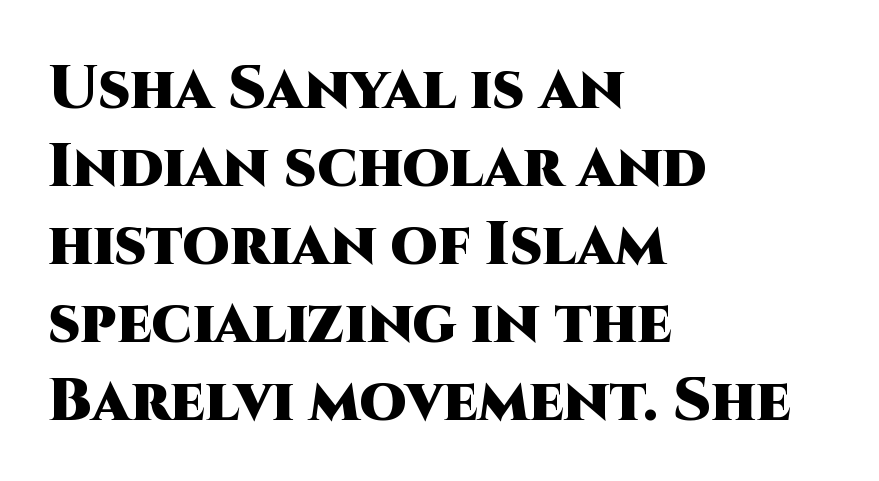
{"serif": "no", "italic": "no", "bold": "yes", "weight": "heavy", "width": "normal", "stroke_contrast": "high", "x_height": "large", "monospaced": "no", "underline": "no", "align": "left", "line_spacing": "normal", "line_spacing_ratio": 1.3, "letter_spacing": "normal", "letter_spacing_em": 0.0, "glyph_px": 60}
